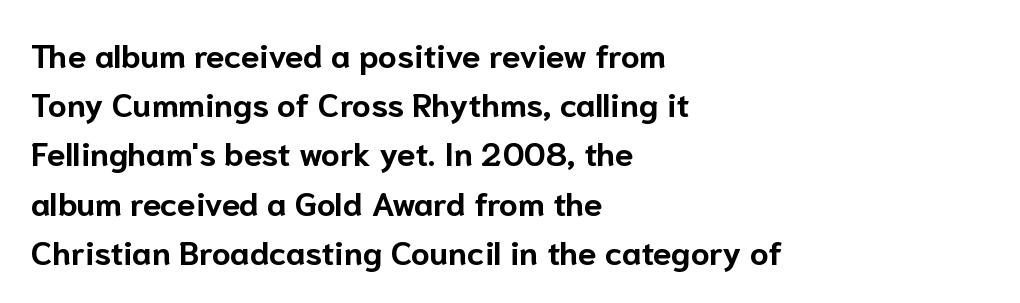
Q: Is the text bold? A: Yes.
Q: Is the text italic (slanted)? A: No, it is upright.
Q: Is the typeface a serif or a sans-serif typeface? A: Sans-serif.
Q: Is the text underlined? A: No.
Q: How is the paragraph aligned? A: Left-aligned.
Q: Is the spacing between letters normal or unusually wide? A: Normal.
Q: Is the spacing between lines tight, normal or loose? A: Normal.
Q: Width (condensed, normal, or wide)? A: Normal.
Q: Stroke contrast? A: Low.
Q: x-height? A: Medium.
Q: Monospaced? A: No.
